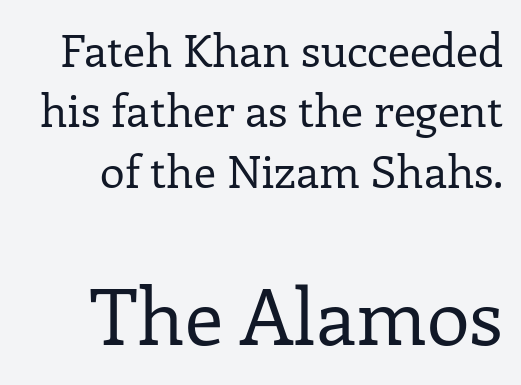
{"serif": "yes", "italic": "no", "bold": "no", "weight": "regular", "width": "normal", "stroke_contrast": "low", "x_height": "medium", "monospaced": "no", "underline": "no", "line_spacing": "normal", "line_spacing_ratio": 1.34, "letter_spacing": "normal", "letter_spacing_em": 0.0, "larger_block": "second", "size_ratio": 1.73, "glyph_px": 78}
